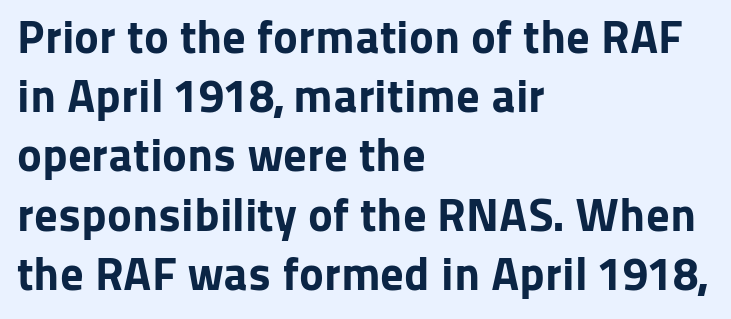
{"serif": "no", "italic": "no", "bold": "yes", "weight": "bold", "width": "normal", "stroke_contrast": "low", "x_height": "medium", "monospaced": "no", "underline": "no", "align": "left", "line_spacing": "normal", "line_spacing_ratio": 1.26, "letter_spacing": "normal", "letter_spacing_em": 0.0, "glyph_px": 47}
